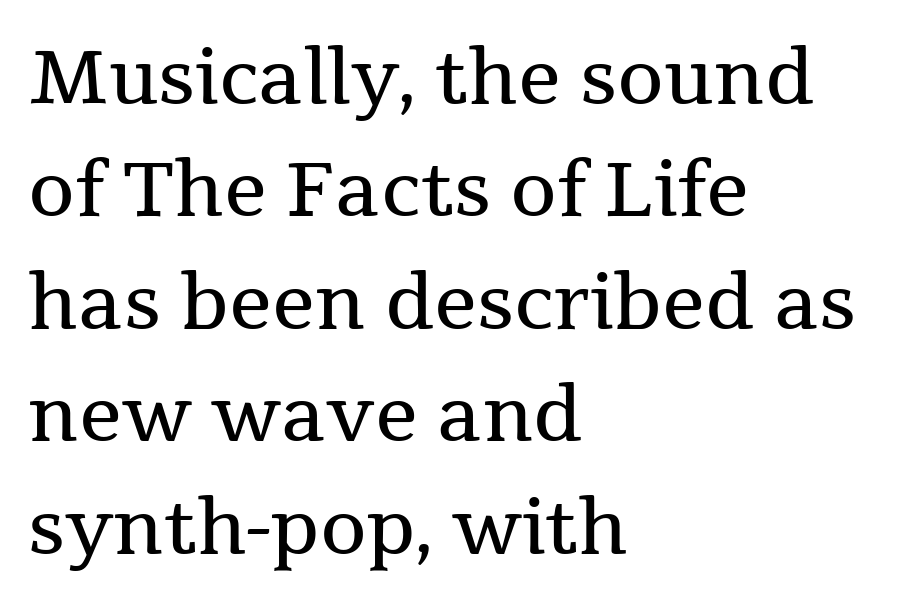
{"serif": "yes", "italic": "no", "bold": "no", "weight": "regular", "width": "normal", "stroke_contrast": "medium", "x_height": "medium", "monospaced": "no", "underline": "no", "align": "left", "line_spacing": "normal", "line_spacing_ratio": 1.5, "letter_spacing": "normal", "letter_spacing_em": 0.0, "glyph_px": 75}
